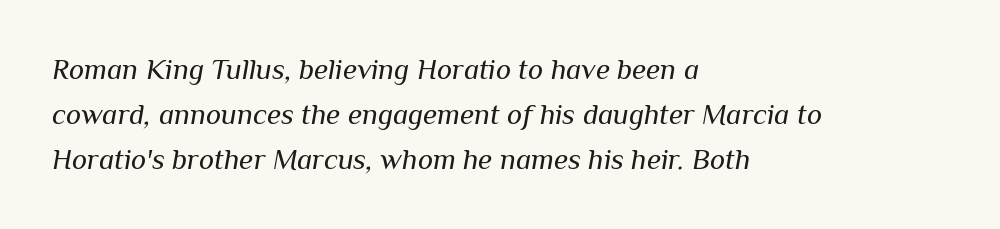
Proportional: the letters do not fall into vertical columns. Leading matches the norm, producing a regular column. The paragraph has a hard left edge and a soft right edge. The strip under each line holds only bare page. Every character sits at an angle, as italics do. Tracking value appears to be zero — textbook default spacing.
